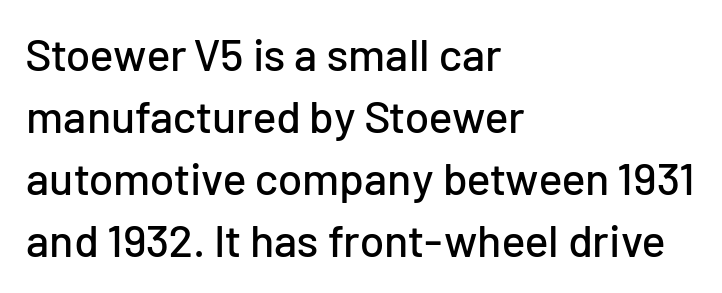
The image shows 45 px sans-serif type, upright; set left-aligned, normal line spacing (1.38x), normal letter spacing, not underlined; low stroke contrast and a medium x-height.
